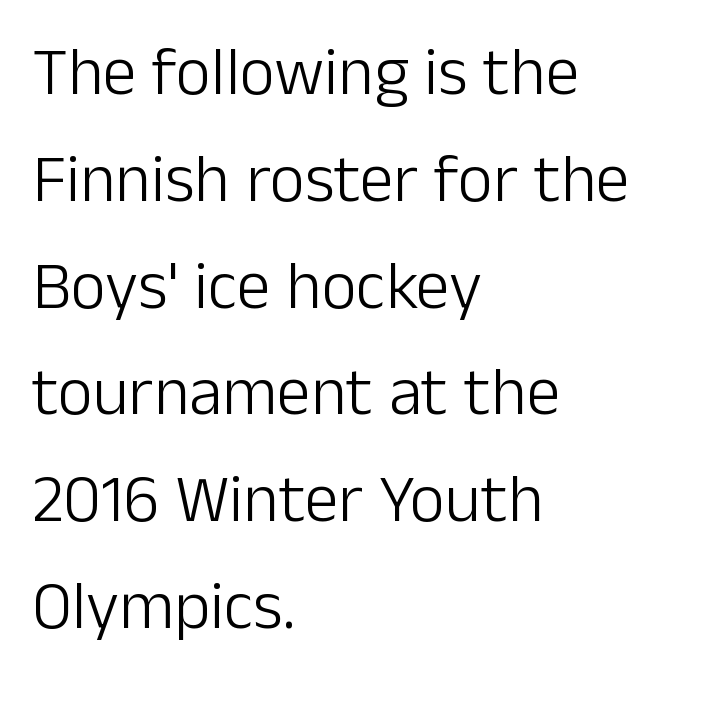
{"serif": "no", "italic": "no", "bold": "no", "weight": "light", "width": "normal", "stroke_contrast": "low", "x_height": "medium", "monospaced": "no", "underline": "no", "align": "left", "line_spacing": "normal", "line_spacing_ratio": 1.57, "letter_spacing": "normal", "letter_spacing_em": 0.0, "glyph_px": 68}
